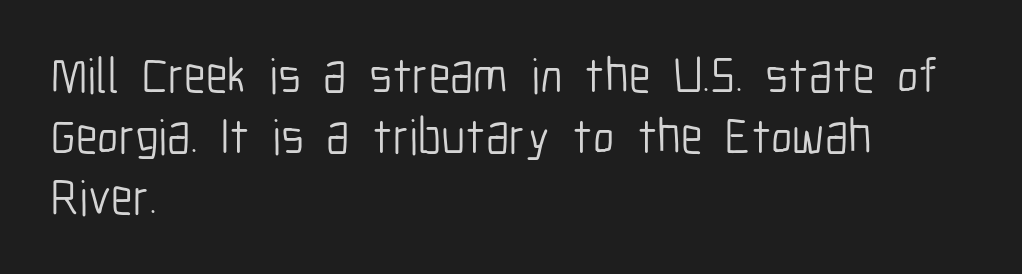
The image shows 50 px light, condensed sans-serif type, upright; set left-aligned, line spacing 1.22x, normal letter spacing, not underlined; low stroke contrast and a medium x-height.
